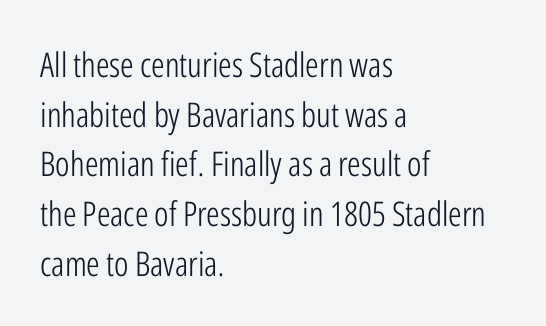
{"serif": "no", "italic": "no", "bold": "no", "weight": "light", "width": "condensed", "stroke_contrast": "low", "x_height": "medium", "monospaced": "no", "underline": "no", "align": "left", "line_spacing": "normal", "line_spacing_ratio": 1.46, "letter_spacing": "normal", "letter_spacing_em": 0.0, "glyph_px": 34}
